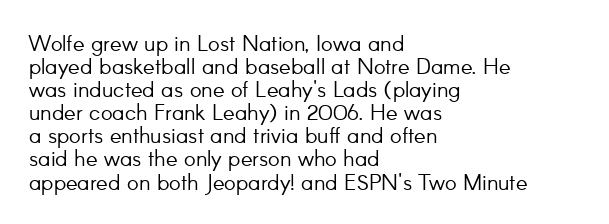
{"italic": "no", "bold": "no", "underline": "no", "align": "left", "line_spacing": "tight", "line_spacing_ratio": 1.05, "letter_spacing": "normal", "letter_spacing_em": 0.0, "glyph_px": 22}
